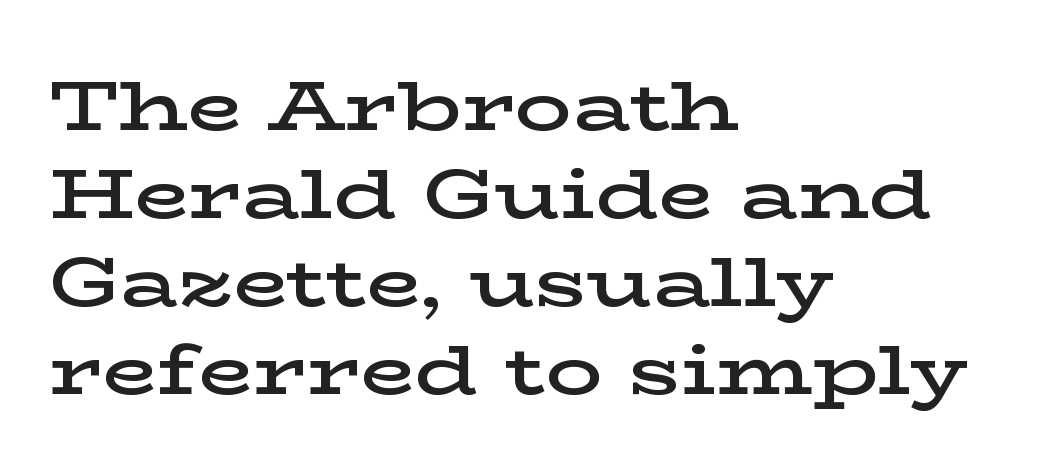
Q: Is the text bold? A: Semi-bold.
Q: Is the text italic (slanted)? A: No, it is upright.
Q: Is the typeface a serif or a sans-serif typeface? A: Serif.
Q: Is the text underlined? A: No.
Q: How is the paragraph aligned? A: Left-aligned.
Q: Is the spacing between letters normal or unusually wide? A: Normal.
Q: Width (condensed, normal, or wide)? A: Wide.
Q: Stroke contrast? A: Low.
Q: x-height? A: Medium.
Q: Monospaced? A: No.
